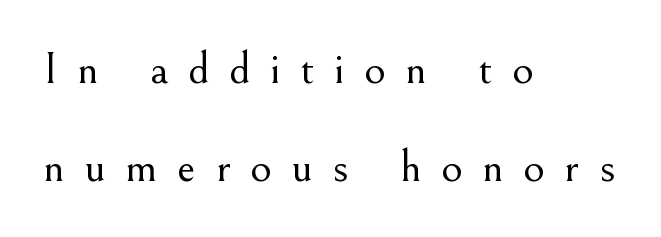
The image shows 46 px light serif type, upright; set left-aligned, loose line spacing (2.13x), unusually wide letter spacing (+0.43 em), not underlined; medium stroke contrast and a small x-height.
